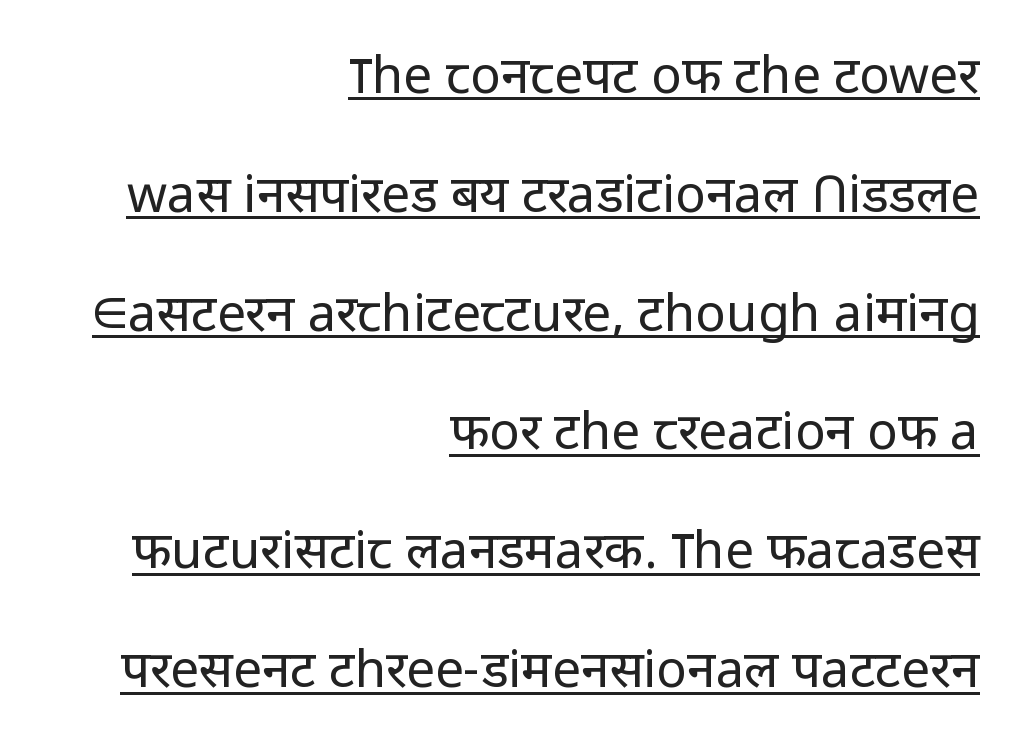
Q: Is the text bold? A: No.
Q: Is the text italic (slanted)? A: No, it is upright.
Q: Is the typeface a serif or a sans-serif typeface? A: Sans-serif.
Q: Is the text underlined? A: Yes.
Q: How is the paragraph aligned? A: Right-aligned.
Q: Is the spacing between letters normal or unusually wide? A: Normal.
Q: Is the spacing between lines tight, normal or loose? A: Loose.
Q: Width (condensed, normal, or wide)? A: Normal.
Q: Stroke contrast? A: Low.
Q: x-height? A: Medium.
Q: Monospaced? A: No.
